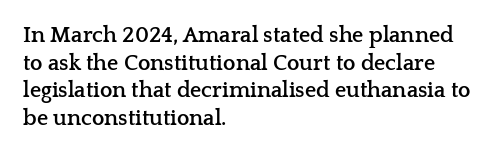
{"italic": "no", "bold": "yes", "underline": "no", "align": "left", "line_spacing": "normal", "line_spacing_ratio": 1.26, "letter_spacing": "normal", "letter_spacing_em": 0.0, "glyph_px": 22}
